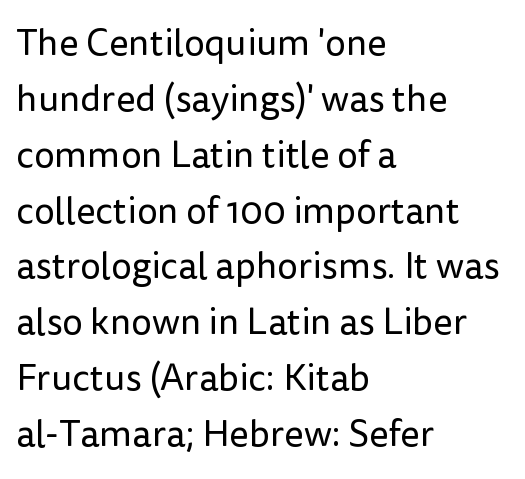
Descenders are the only things crossing below the line. Think of a printed novel: that variable character pitch is what you see here. Evenly set lines give the paragraph a standard silhouette. Caption: face not bold, strokes unweighted. The rag falls on the right side of this text block. The letters stand upright; this is a roman face.
